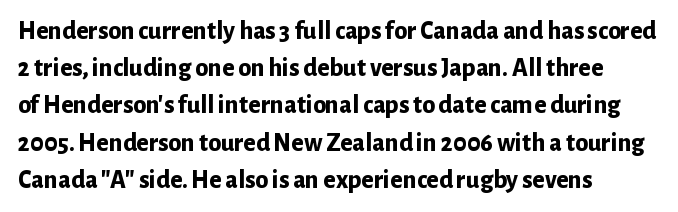
Q: Is the text bold? A: Yes.
Q: Is the text italic (slanted)? A: No, it is upright.
Q: Is the text underlined? A: No.
Q: How is the paragraph aligned? A: Left-aligned.
Q: Is the spacing between letters normal or unusually wide? A: Normal.
Q: Is the spacing between lines tight, normal or loose? A: Normal.
